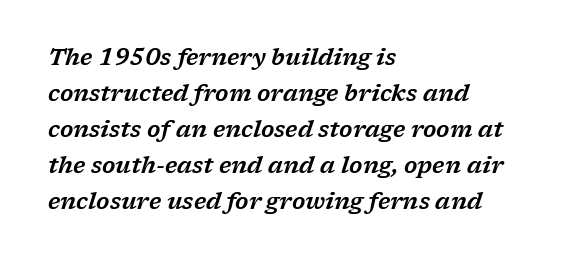
Line starts are locked; line ends wander. Emphasis-style slanted type is in use. A clean baseline with only descenders dipping below it. The passage shown stacks its lines at a standard gap.
